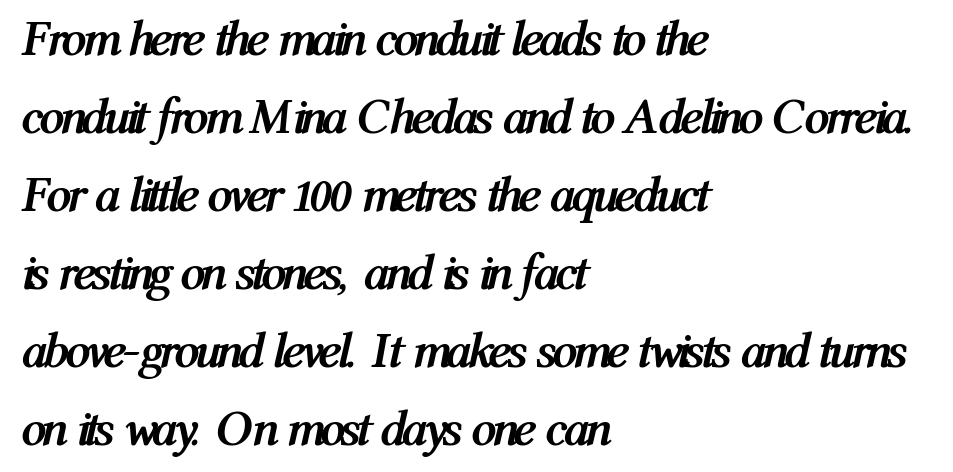
{"italic": "yes", "lean": "right", "slant_degrees": 12, "bold": "yes", "weight": "semibold", "width": "condensed", "stroke_contrast": "medium", "x_height": "medium", "monospaced": "no", "underline": "no", "align": "left", "line_spacing": "normal", "line_spacing_ratio": 1.56, "letter_spacing": "normal", "letter_spacing_em": 0.0, "glyph_px": 50}
